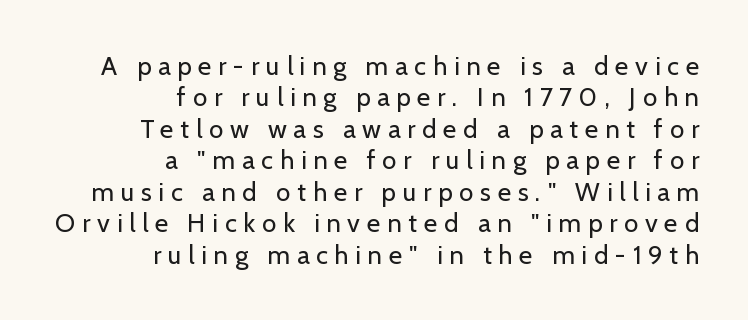
The image shows 26 px text type, upright; set right-aligned, line spacing 1.21x, unusually wide letter spacing (+0.26 em), not underlined.
